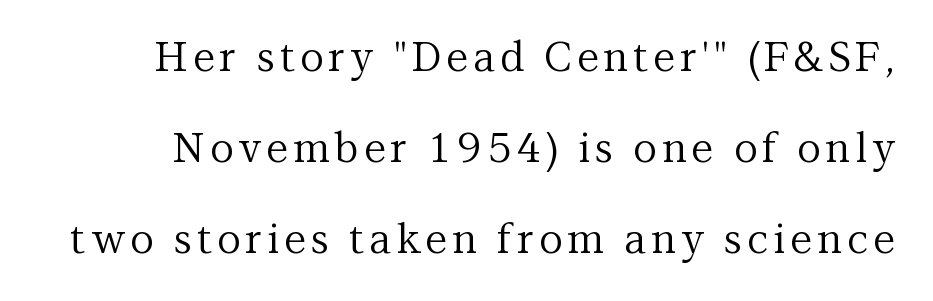
Anything drawn beneath the words? Only blank space. Font category for this specimen: serif. Unlike italic type, these characters show no tilt at all. Proportional: the letters do not fall into vertical columns.
